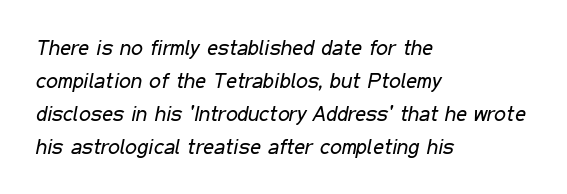
Q: Is the text bold? A: No.
Q: Is the text italic (slanted)? A: Yes, it leans right by about 11 degrees.
Q: Is the text underlined? A: No.
Q: How is the paragraph aligned? A: Left-aligned.
Q: Is the spacing between letters normal or unusually wide? A: Normal.
Q: Is the spacing between lines tight, normal or loose? A: Normal.
